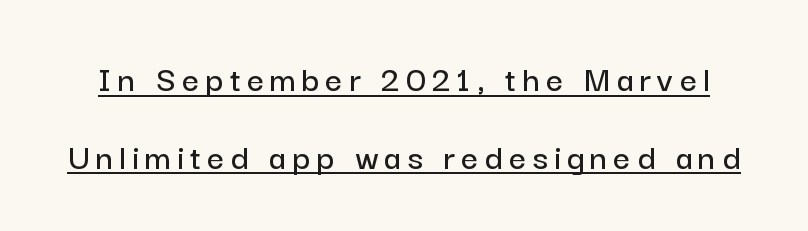
Look at the bottom of the vertical strokes: they stop flat, with no serifs. The sample's only ornament is a line tracing under the words. These lines are rendered in a variable-pitch font. Regarding leading, the lines here are spaced well apart. Unlike italic type, these characters show no tilt at all.
